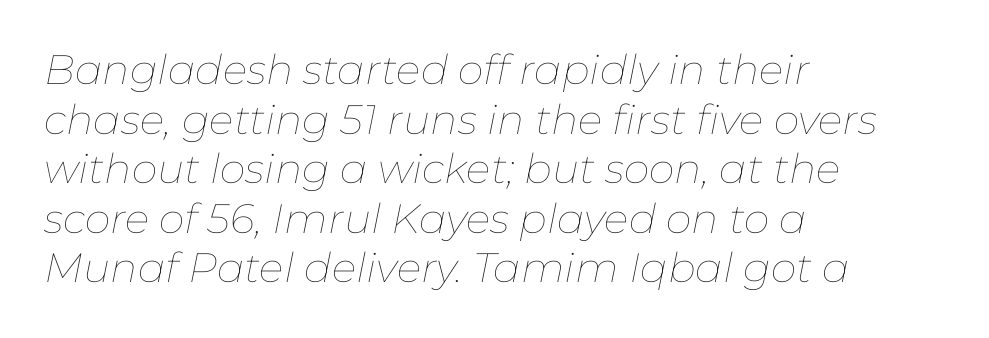
{"italic": "yes", "lean": "right", "slant_degrees": 11, "bold": "no", "weight": "thin", "width": "normal", "stroke_contrast": "low", "x_height": "medium", "monospaced": "no", "underline": "no", "align": "left", "line_spacing_ratio": 1.21, "letter_spacing": "normal", "letter_spacing_em": 0.0, "glyph_px": 41}
